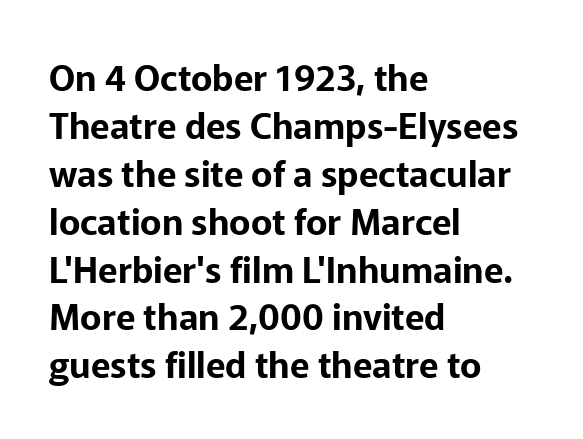
The image shows 36 px sans-serif type, upright; set left-aligned, normal line spacing (1.33x), normal letter spacing, not underlined; low stroke contrast and a medium x-height.
